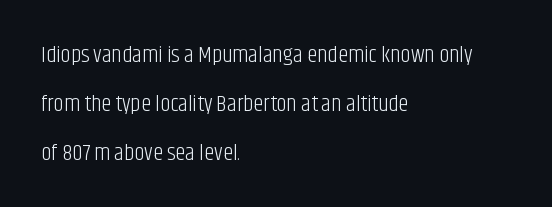
{"italic": "no", "bold": "no", "underline": "no", "align": "left", "line_spacing": "loose", "line_spacing_ratio": 2.13, "letter_spacing": "normal", "letter_spacing_em": 0.0, "glyph_px": 23}
